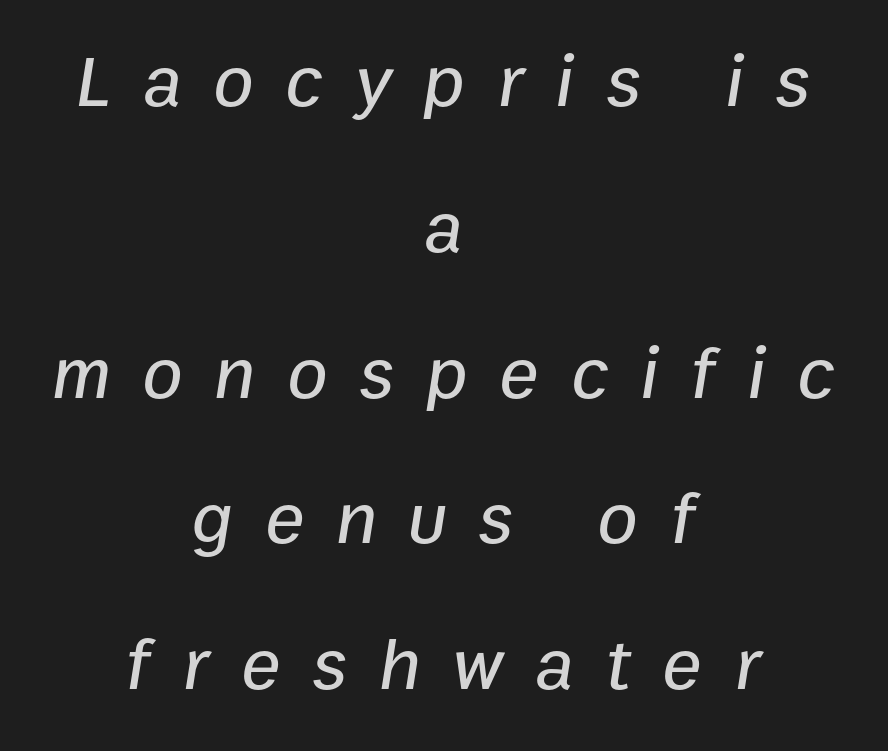
Q: Is the text italic (slanted)? A: Yes, it leans right by about 9 degrees.
Q: Is the text underlined? A: No.
Q: How is the paragraph aligned? A: Centered.
Q: Is the spacing between letters normal or unusually wide? A: Unusually wide.
Q: Is the spacing between lines tight, normal or loose? A: Loose.
Q: Width (condensed, normal, or wide)? A: Normal.
Q: Stroke contrast? A: Low.
Q: x-height? A: Medium.
Q: Monospaced? A: No.
